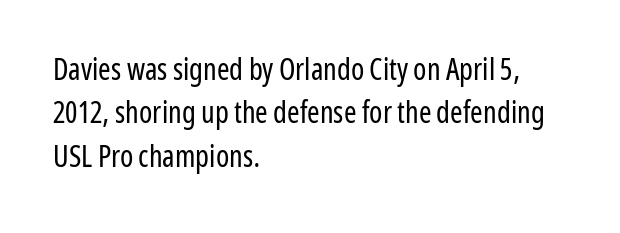
Underline: absent. Is there any slant? The stems are plumb. Grotesque or geometric, the face here clearly has no serifs. Alignment: flush left. Here the designer chose a conventional face with non-uniform glyph widths. One glance says typical: line gaps are just what's usual.
